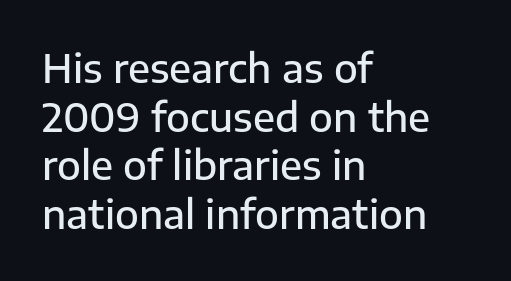
{"serif": "no", "italic": "no", "bold": "semi", "weight": "semibold", "width": "normal", "stroke_contrast": "low", "x_height": "medium", "monospaced": "no", "underline": "no", "align": "left", "line_spacing": "normal", "line_spacing_ratio": 1.25, "letter_spacing": "normal", "letter_spacing_em": 0.0, "glyph_px": 39}
